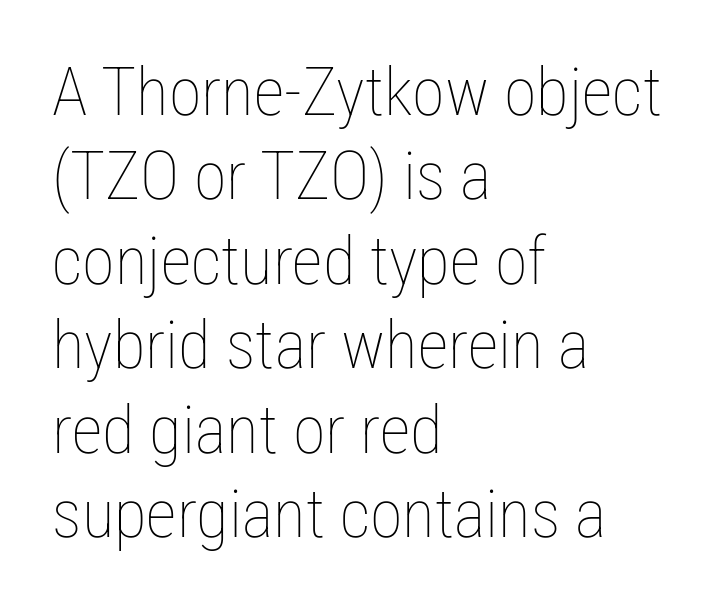
The image shows 67 px thin, condensed type, upright; set left-aligned, normal line spacing (1.26x), normal letter spacing, not underlined; low stroke contrast and a medium x-height.
